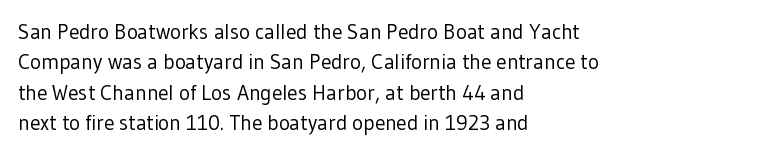
Letter spacing: default. Ink coverage per letter is moderate at most. The rag falls on the right side of this text block. Descenders are the only things crossing below the line. This block has exactly the height ordinary leading produces. This is the regular roman posture of the typeface.
